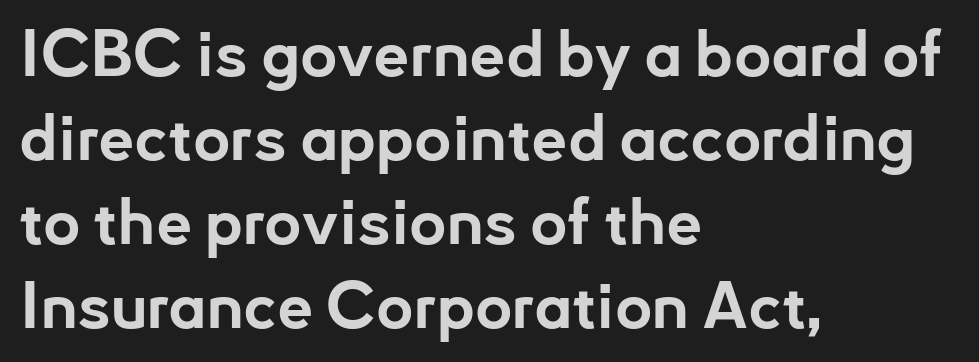
The image shows 64 px bold sans-serif type, upright; set left-aligned, normal line spacing (1.31x), normal letter spacing, not underlined; low stroke contrast and a small x-height.
